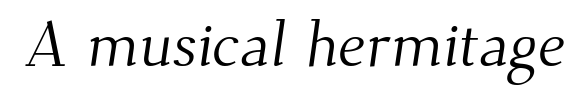
{"serif": "yes", "bold": "no", "weight": "light", "width": "normal", "stroke_contrast": "medium", "x_height": "small", "monospaced": "no", "underline": "no", "letter_spacing": "normal", "letter_spacing_em": 0.0, "glyph_px": 64}
